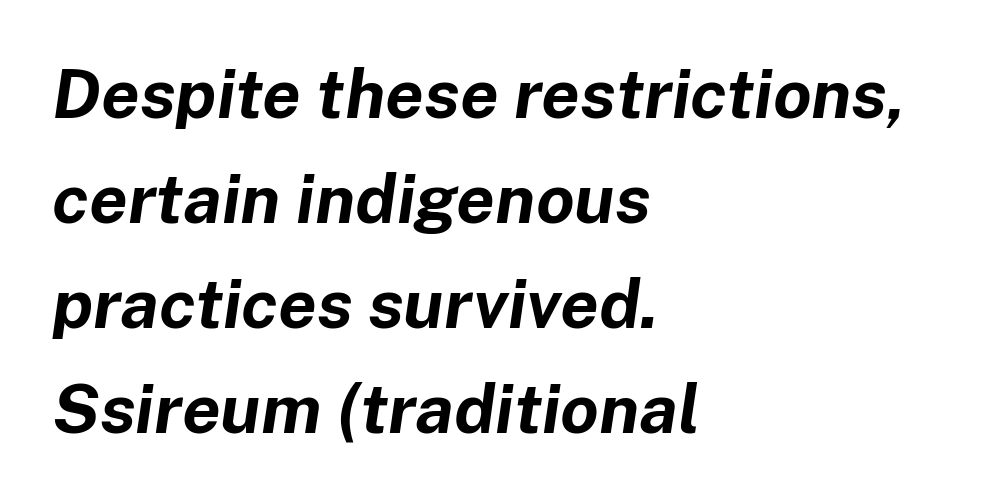
Q: Is the text bold? A: Yes.
Q: Is the text italic (slanted)? A: Yes, it leans right by about 8 degrees.
Q: Is the text underlined? A: No.
Q: How is the paragraph aligned? A: Left-aligned.
Q: Is the spacing between letters normal or unusually wide? A: Normal.
Q: Is the spacing between lines tight, normal or loose? A: Normal.
Q: Width (condensed, normal, or wide)? A: Normal.
Q: Stroke contrast? A: Low.
Q: x-height? A: Medium.
Q: Monospaced? A: No.
